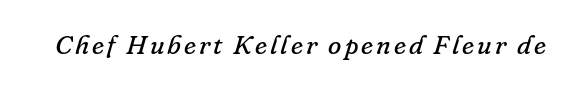
The text carries the slant typical of an italic or oblique font. Vertical stems look standard width or narrower in stroke. A bare baseline throughout the passage.
